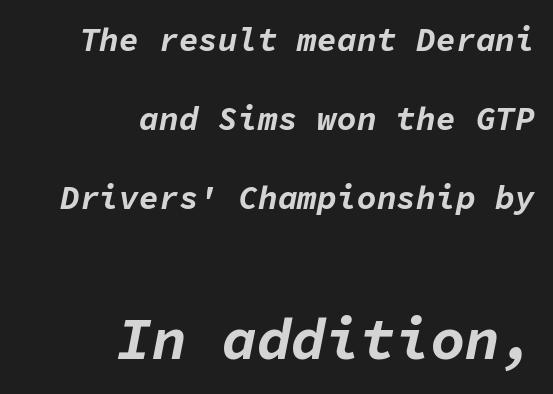
Q: Is the text bold? A: Yes.
Q: Is the text italic (slanted)? A: Yes, it leans right by about 11 degrees.
Q: Is the text underlined? A: No.
Q: How is the paragraph aligned? A: Right-aligned.
Q: Is the spacing between letters normal or unusually wide? A: Normal.
Q: Is the spacing between lines tight, normal or loose? A: Loose.
Q: Which block of text is set in a larger size, the first (top) or the second (bottom)? A: The second (bottom) one.
Q: Width (condensed, normal, or wide)? A: Normal.
Q: Stroke contrast? A: Low.
Q: x-height? A: Medium.
Q: Monospaced? A: Yes.
